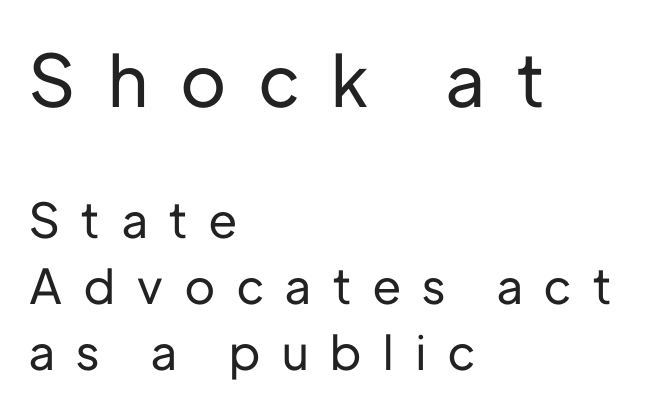
The image shows 72 px sans-serif type, upright; set left-aligned, normal line spacing (1.38x), unusually wide letter spacing (+0.46 em), not underlined; the first (top) block is 1.5x larger; low stroke contrast and a medium x-height.
